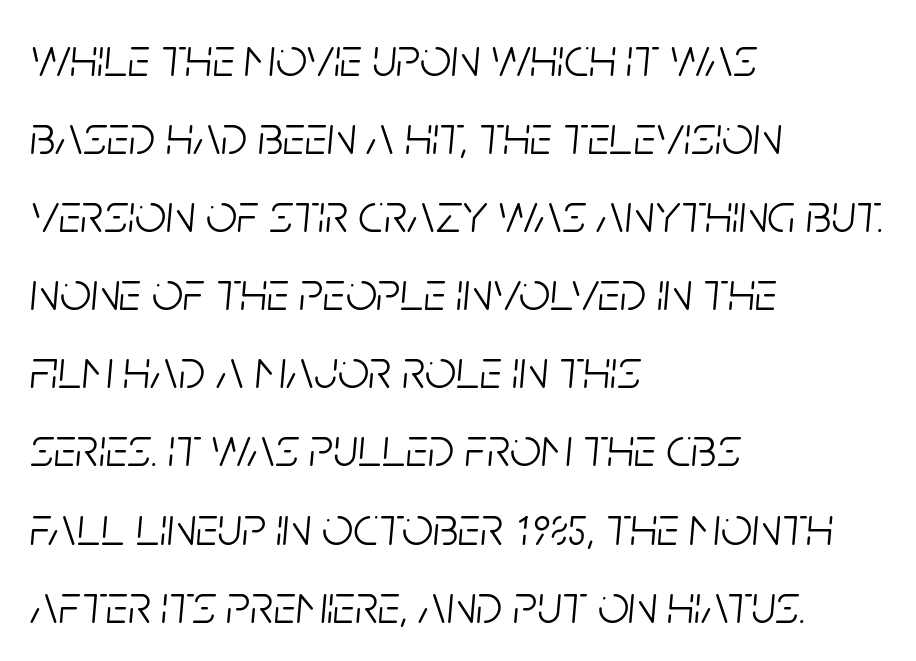
{"italic": "yes", "lean": "right", "slant_degrees": 5, "bold": "no", "weight": "light", "width": "condensed", "stroke_contrast": "low", "x_height": "large", "monospaced": "no", "underline": "no", "align": "left", "line_spacing": "normal", "line_spacing_ratio": 1.42, "letter_spacing": "normal", "letter_spacing_em": 0.0, "glyph_px": 55}
